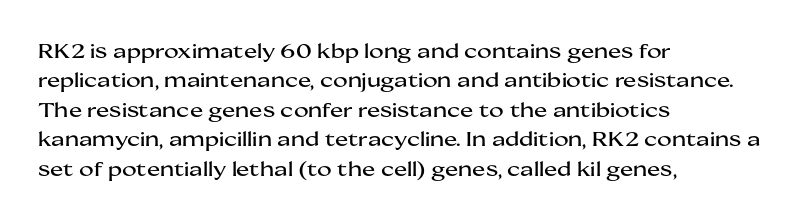
The image shows 20 px text type, upright; set left-aligned, normal line spacing (1.47x), normal letter spacing, not underlined.
